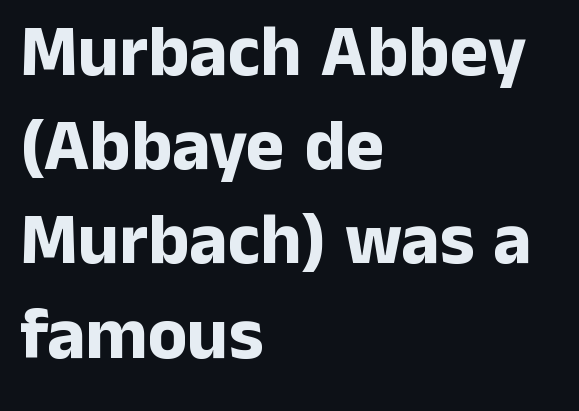
One glance says typical: line gaps are just what's usual. The axis of the letterforms is exactly vertical. Character widths vary here, with narrow letters taking less room than wide ones. The letters sit at their default tracking, neither squeezed nor spread. Does the copy run flush right? No — it runs flush left. Plain, unruled lines of type.
